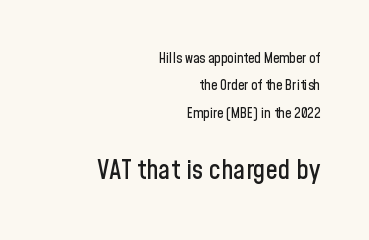
Q: Is the text italic (slanted)? A: No, it is upright.
Q: Is the text underlined? A: No.
Q: How is the paragraph aligned? A: Right-aligned.
Q: Is the spacing between letters normal or unusually wide? A: Normal.
Q: Is the spacing between lines tight, normal or loose? A: Loose.
Q: Which block of text is set in a larger size, the first (top) or the second (bottom)? A: The second (bottom) one.
